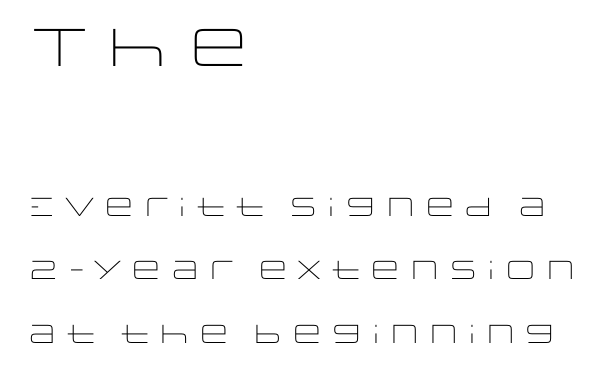
Q: Is the text bold? A: No.
Q: Is the text italic (slanted)? A: No, it is upright.
Q: Is the typeface a serif or a sans-serif typeface? A: Sans-serif.
Q: Is the text underlined? A: No.
Q: How is the paragraph aligned? A: Left-aligned.
Q: Is the spacing between letters normal or unusually wide? A: Normal.
Q: Is the spacing between lines tight, normal or loose? A: Loose.
Q: Which block of text is set in a larger size, the first (top) or the second (bottom)? A: The first (top) one.
Q: Width (condensed, normal, or wide)? A: Wide.
Q: Stroke contrast? A: Low.
Q: x-height? A: Large.
Q: Monospaced? A: No.
